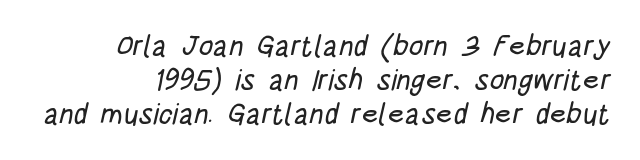
{"serif": "no", "width": "condensed", "stroke_contrast": "low", "x_height": "large", "monospaced": "no", "underline": "no", "line_spacing_ratio": 1.17, "letter_spacing": "normal", "letter_spacing_em": 0.0, "glyph_px": 29}
